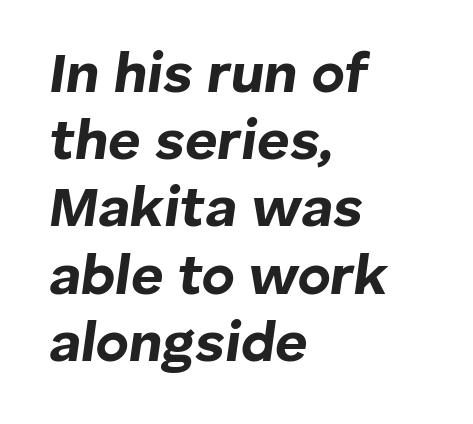
Q: Is the text bold? A: Yes.
Q: Is the text italic (slanted)? A: Yes, it leans right by about 8 degrees.
Q: Is the text underlined? A: No.
Q: How is the paragraph aligned? A: Left-aligned.
Q: Is the spacing between letters normal or unusually wide? A: Normal.
Q: Width (condensed, normal, or wide)? A: Normal.
Q: Stroke contrast? A: Low.
Q: x-height? A: Medium.
Q: Monospaced? A: No.
